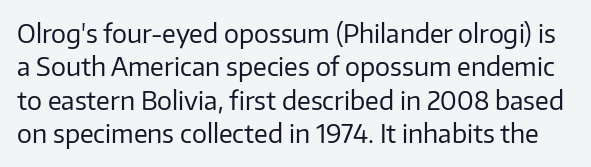
The image shows 25 px text type, upright; set normal line spacing (1.34x), normal letter spacing, not underlined.
